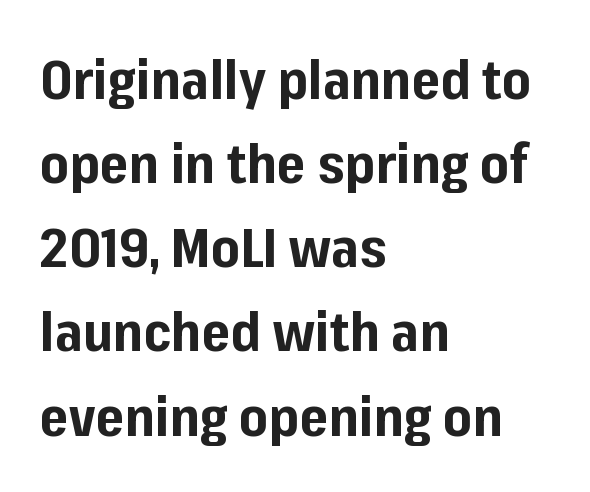
Q: Is the text bold? A: Yes.
Q: Is the text italic (slanted)? A: No, it is upright.
Q: Is the typeface a serif or a sans-serif typeface? A: Sans-serif.
Q: Is the text underlined? A: No.
Q: How is the paragraph aligned? A: Left-aligned.
Q: Is the spacing between letters normal or unusually wide? A: Normal.
Q: Is the spacing between lines tight, normal or loose? A: Normal.
Q: Width (condensed, normal, or wide)? A: Normal.
Q: Stroke contrast? A: Low.
Q: x-height? A: Medium.
Q: Monospaced? A: No.
